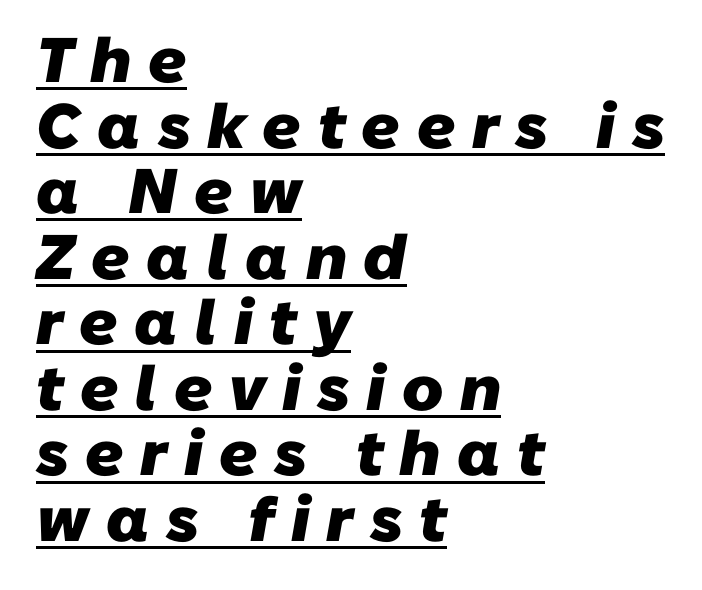
{"serif": "no", "bold": "yes", "weight": "heavy", "width": "normal", "stroke_contrast": "low", "x_height": "medium", "monospaced": "no", "underline": "yes", "align": "left", "line_spacing": "tight", "line_spacing_ratio": 1.04, "letter_spacing": "wide", "letter_spacing_em": 0.26, "glyph_px": 63}
